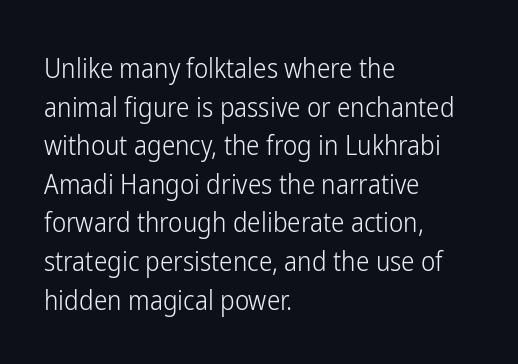
Stroke thickness stays within the range of a standard reading face or lighter. Notice how descenders clear the ascenders below comfortably — that's standard leading. There is no visible air inserted between adjacent glyphs. Casual observation: everything's shoved over to the left. The specimen omits any rule beneath the text block's lines. The letters stand straight up with perfectly vertical stems.
